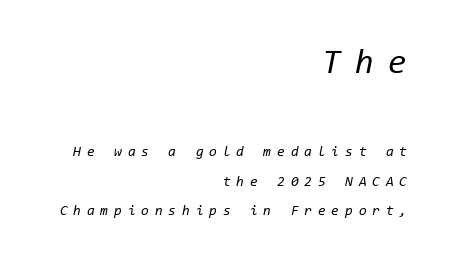
The lines are quadded right. Unmarked baselines from the first word to the last. Is the type heavy? It reads as light-to-regular instead. Of the two passages, the one on top uses the larger point size. Spacing between characters has been opened up far beyond the box default. Italic: yes, the glyphs are oblique.
